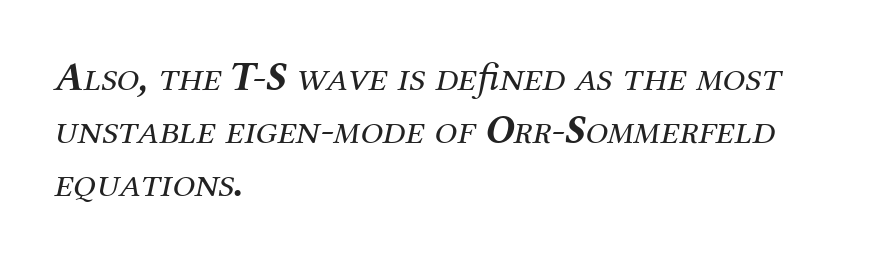
Q: Is the text bold? A: No.
Q: Is the text italic (slanted)? A: Yes, it leans right by about 12 degrees.
Q: Is the typeface a serif or a sans-serif typeface? A: Serif.
Q: Is the text underlined? A: No.
Q: How is the paragraph aligned? A: Left-aligned.
Q: Is the spacing between letters normal or unusually wide? A: Normal.
Q: Is the spacing between lines tight, normal or loose? A: Normal.
Q: Width (condensed, normal, or wide)? A: Normal.
Q: Stroke contrast? A: Medium.
Q: x-height? A: Medium.
Q: Monospaced? A: No.
